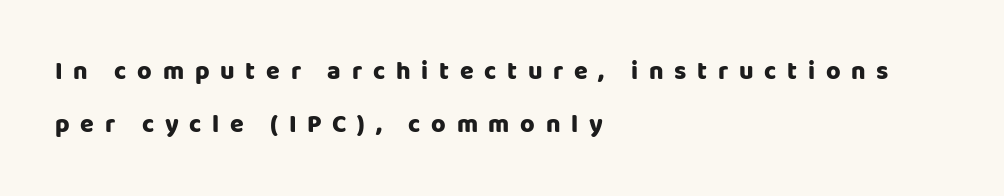
{"italic": "no", "underline": "no", "align": "left", "line_spacing": "loose", "line_spacing_ratio": 2.13, "letter_spacing": "wide", "letter_spacing_em": 0.43, "glyph_px": 25}
